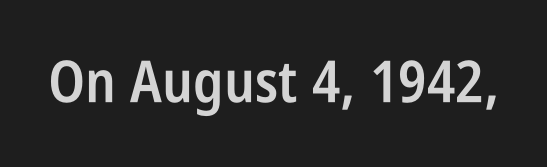
The image shows 58 px semibold, condensed sans-serif type, upright; set normal letter spacing, not underlined; low stroke contrast and a large x-height.
